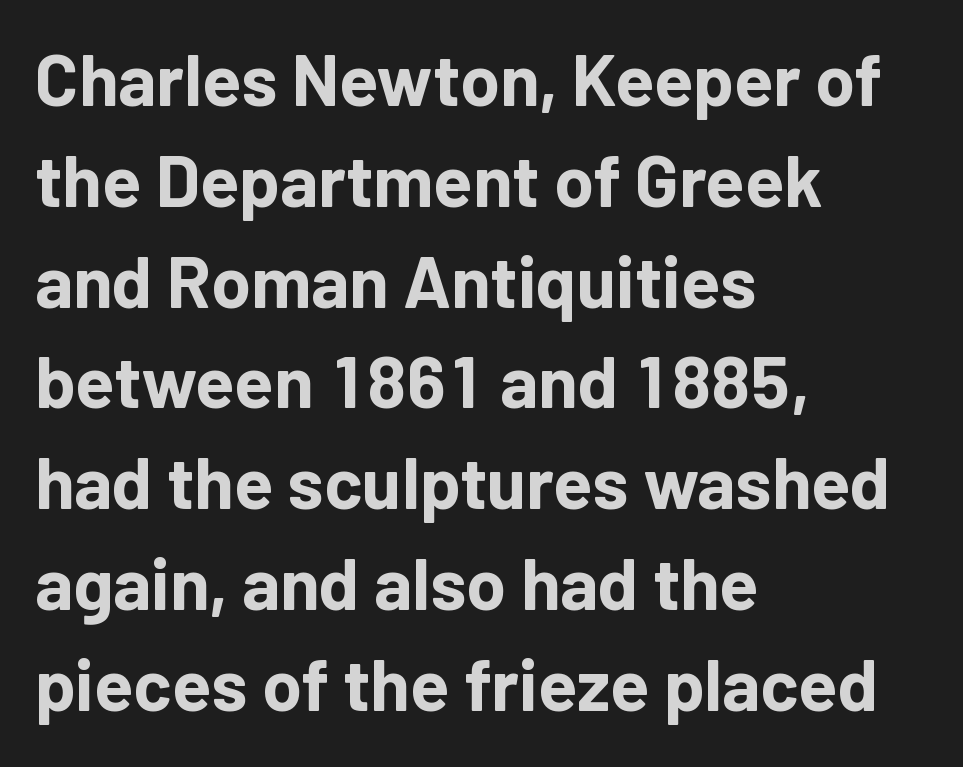
{"serif": "no", "italic": "no", "bold": "yes", "weight": "bold", "width": "normal", "stroke_contrast": "low", "x_height": "medium", "monospaced": "no", "underline": "no", "align": "left", "line_spacing": "normal", "line_spacing_ratio": 1.4, "letter_spacing": "normal", "letter_spacing_em": 0.0, "glyph_px": 72}
